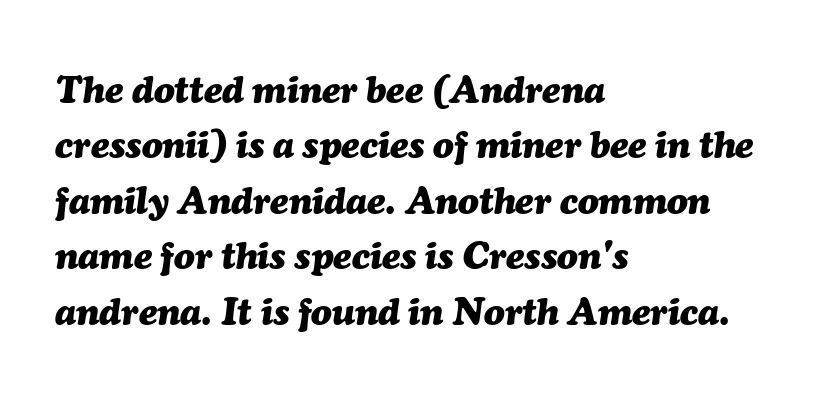
Bold? Absolutely — the strokes are thick and heavy. The gap between lines stays unmarked. The rows are spaced the way most documents space them. The paragraph shown leans on its left margin.
